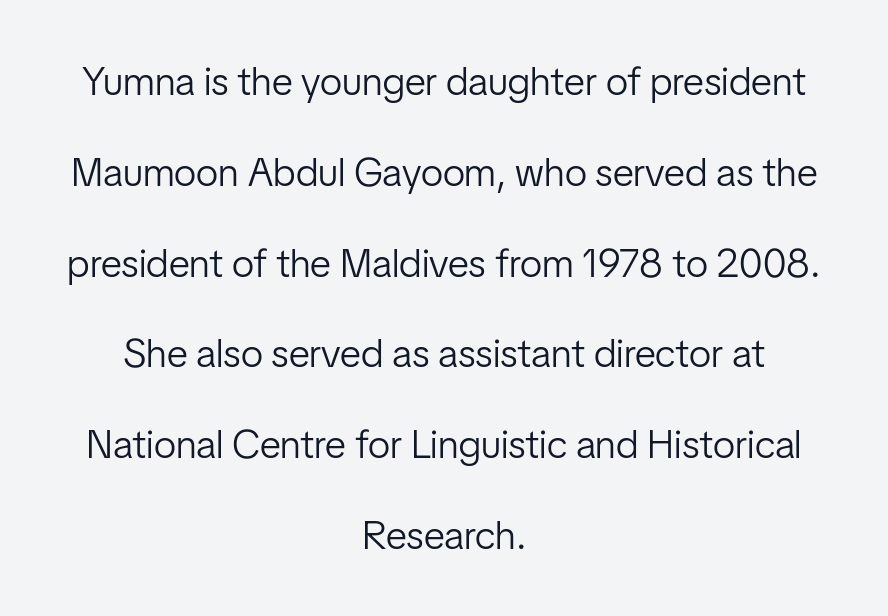
The image shows 40 px light, condensed sans-serif type, upright; set centered, loose line spacing (2.27x), normal letter spacing, not underlined; low stroke contrast and a medium x-height.
